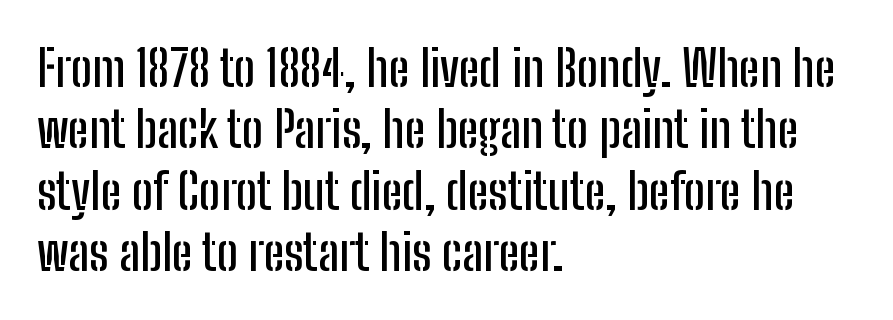
The image shows 50 px condensed sans-serif type, upright; set left-aligned, line spacing 1.23x, normal letter spacing, not underlined; low stroke contrast and a medium x-height.
